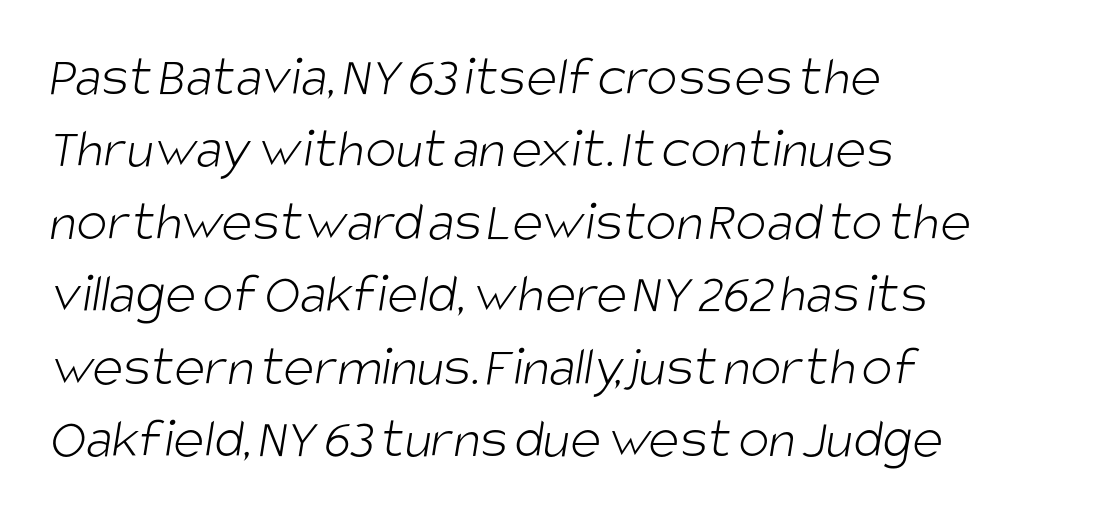
The image shows 58 px light, condensed sans-serif type; set left-aligned, normal line spacing (1.25x), normal letter spacing, not underlined; low stroke contrast and a large x-height.
